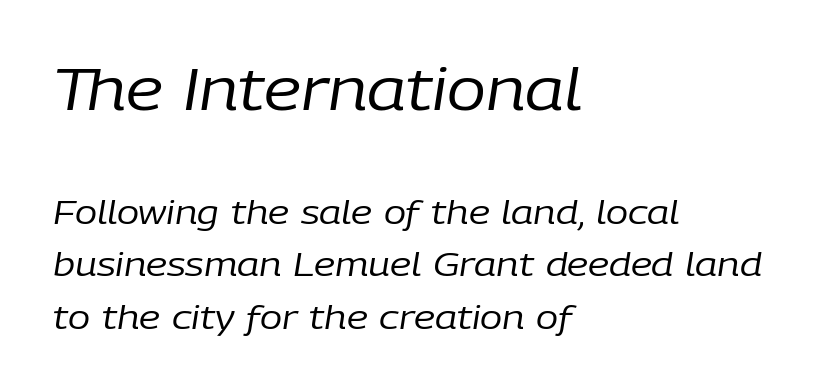
The image shows 58 px regular-weight type, italic (leaning right); set left-aligned, normal line spacing (1.59x), normal letter spacing, not underlined; the first (top) block is 1.76x larger; low stroke contrast and a medium x-height.
